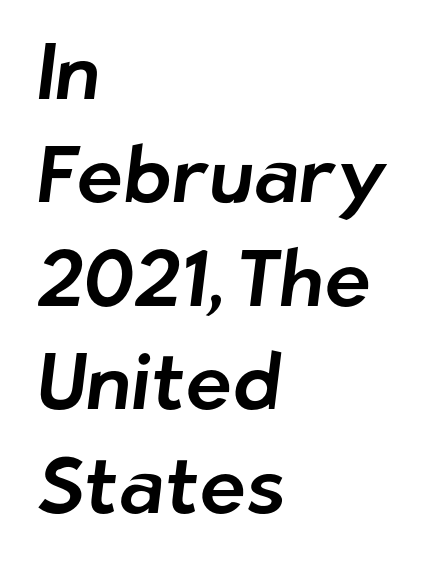
{"serif": "no", "width": "normal", "stroke_contrast": "low", "x_height": "medium", "monospaced": "no", "underline": "no", "align": "left", "line_spacing": "normal", "line_spacing_ratio": 1.31, "letter_spacing": "normal", "letter_spacing_em": 0.0, "glyph_px": 79}
